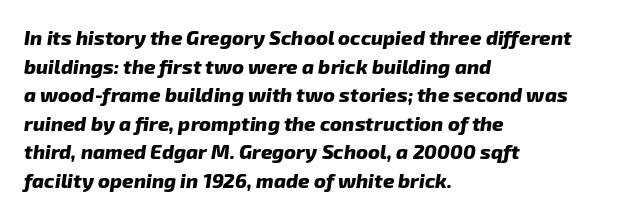
The image shows 20 px bold type; set left-aligned, normal line spacing (1.43x), normal letter spacing, not underlined.
